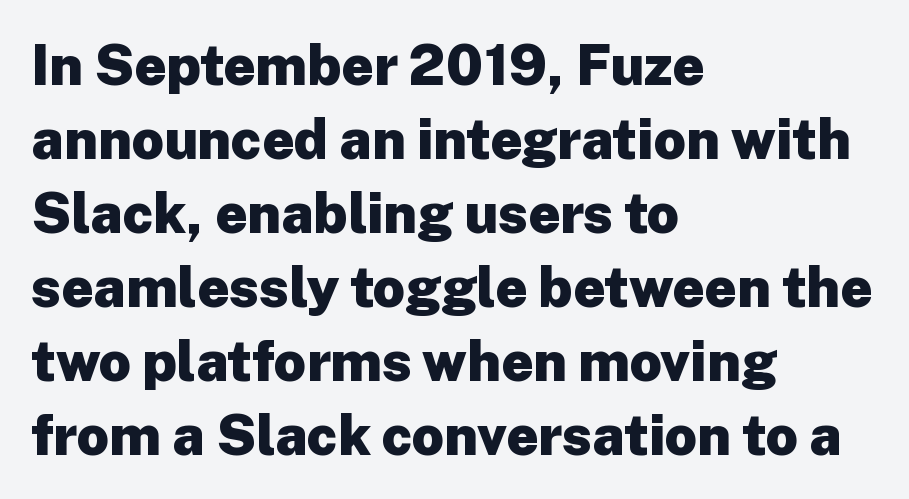
Q: Is the text bold? A: Yes.
Q: Is the text italic (slanted)? A: No, it is upright.
Q: Is the typeface a serif or a sans-serif typeface? A: Sans-serif.
Q: Is the text underlined? A: No.
Q: How is the paragraph aligned? A: Left-aligned.
Q: Is the spacing between letters normal or unusually wide? A: Normal.
Q: Is the spacing between lines tight, normal or loose? A: Normal.
Q: Width (condensed, normal, or wide)? A: Normal.
Q: Stroke contrast? A: Low.
Q: x-height? A: Medium.
Q: Monospaced? A: No.
